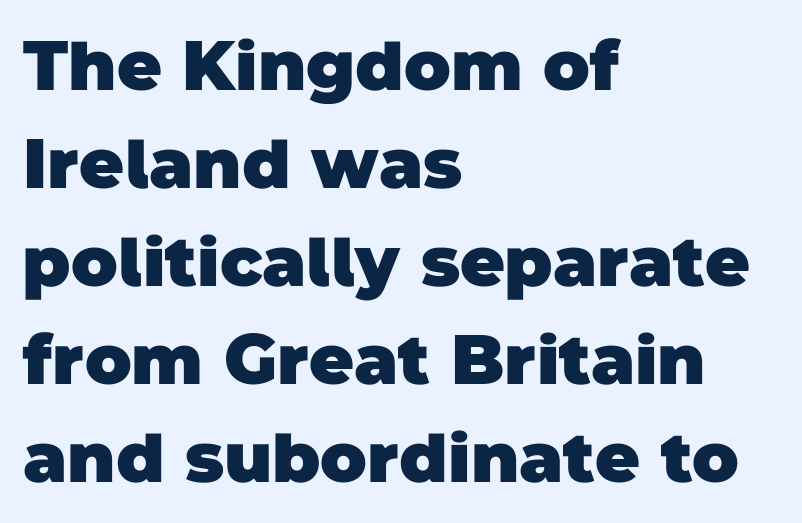
One glance says typical: line gaps are just what's usual. Look at the tracking — it's just the regular setting, nothing added. The strokes are fattened all the way to bold. Note the varied advance widths — an 'i' is clearly narrower than an 'm'. This rendering uses left alignment, leaving the right contour irregular.
